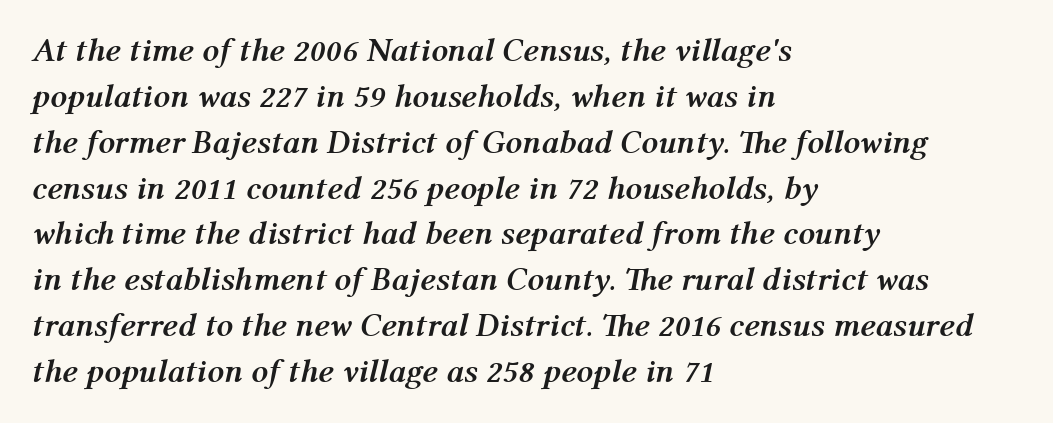
Q: Is the text bold? A: Yes.
Q: Is the text italic (slanted)? A: Yes, it leans right by about 12 degrees.
Q: Is the text underlined? A: No.
Q: How is the paragraph aligned? A: Left-aligned.
Q: Is the spacing between letters normal or unusually wide? A: Normal.
Q: Is the spacing between lines tight, normal or loose? A: Normal.
Q: Width (condensed, normal, or wide)? A: Normal.
Q: Stroke contrast? A: Medium.
Q: x-height? A: Medium.
Q: Monospaced? A: No.
